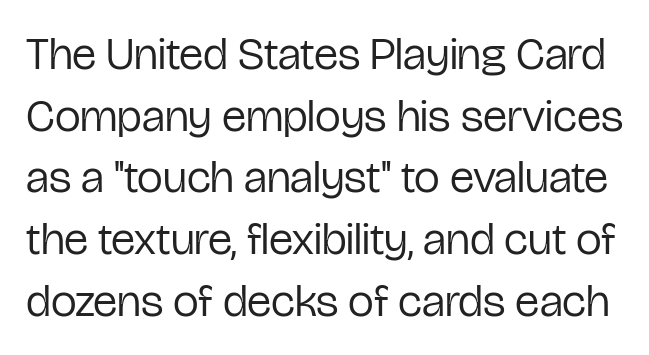
Q: Is the text bold? A: No.
Q: Is the text italic (slanted)? A: No, it is upright.
Q: Is the typeface a serif or a sans-serif typeface? A: Sans-serif.
Q: Is the text underlined? A: No.
Q: Is the spacing between letters normal or unusually wide? A: Normal.
Q: Is the spacing between lines tight, normal or loose? A: Normal.
Q: Width (condensed, normal, or wide)? A: Condensed.
Q: Stroke contrast? A: Low.
Q: x-height? A: Medium.
Q: Monospaced? A: No.
